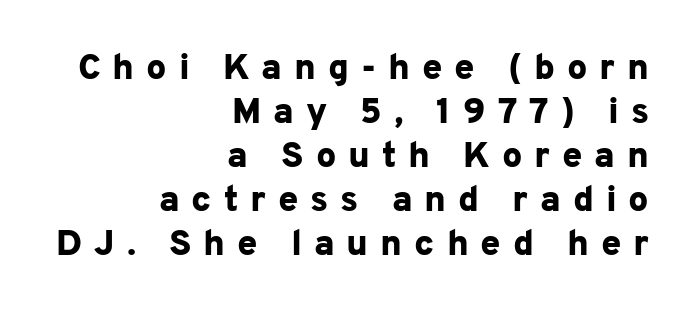
{"serif": "no", "italic": "no", "bold": "yes", "weight": "bold", "width": "normal", "stroke_contrast": "low", "x_height": "medium", "monospaced": "no", "underline": "no", "align": "right", "line_spacing_ratio": 1.22, "letter_spacing": "wide", "letter_spacing_em": 0.33, "glyph_px": 36}
